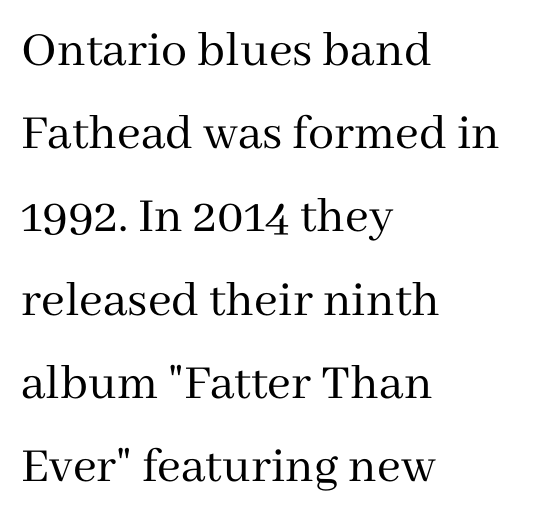
Q: Is the text bold? A: No.
Q: Is the text italic (slanted)? A: No, it is upright.
Q: Is the typeface a serif or a sans-serif typeface? A: Serif.
Q: Is the text underlined? A: No.
Q: How is the paragraph aligned? A: Left-aligned.
Q: Is the spacing between letters normal or unusually wide? A: Normal.
Q: Is the spacing between lines tight, normal or loose? A: Normal.
Q: Width (condensed, normal, or wide)? A: Normal.
Q: Stroke contrast? A: Medium.
Q: x-height? A: Medium.
Q: Monospaced? A: No.
